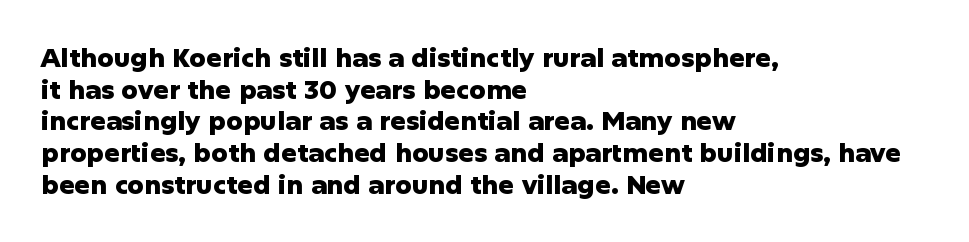
I'd describe the lettering as bold — thick and assertive. Words appear dense and cohesive because spacing is normal. Reading down the block, your eye returns to a fixed left position each line. The lettering holds an erect, upright posture throughout. Descender tails drop into unmarked territory.
